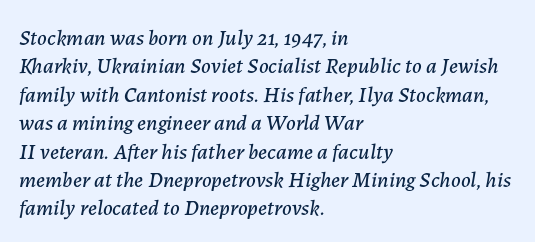
Q: Is the text italic (slanted)? A: Yes, it leans right by about 7 degrees.
Q: Is the text underlined? A: No.
Q: How is the paragraph aligned? A: Left-aligned.
Q: Is the spacing between letters normal or unusually wide? A: Normal.
Q: Is the spacing between lines tight, normal or loose? A: Normal.
